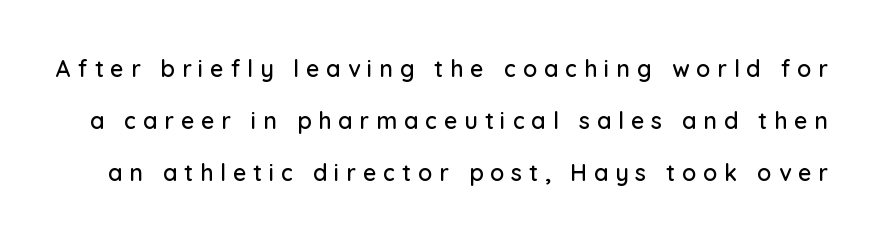
Q: Is the text italic (slanted)? A: No, it is upright.
Q: Is the text underlined? A: No.
Q: Is the spacing between letters normal or unusually wide? A: Unusually wide.
Q: Is the spacing between lines tight, normal or loose? A: Loose.
